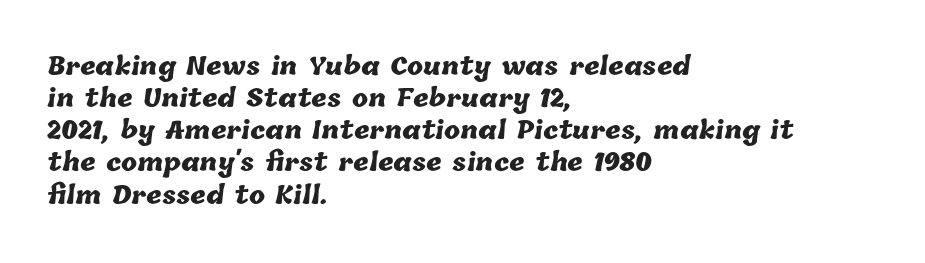
The image shows 24 px bold type; set left-aligned, normal line spacing (1.34x), normal letter spacing, not underlined.
